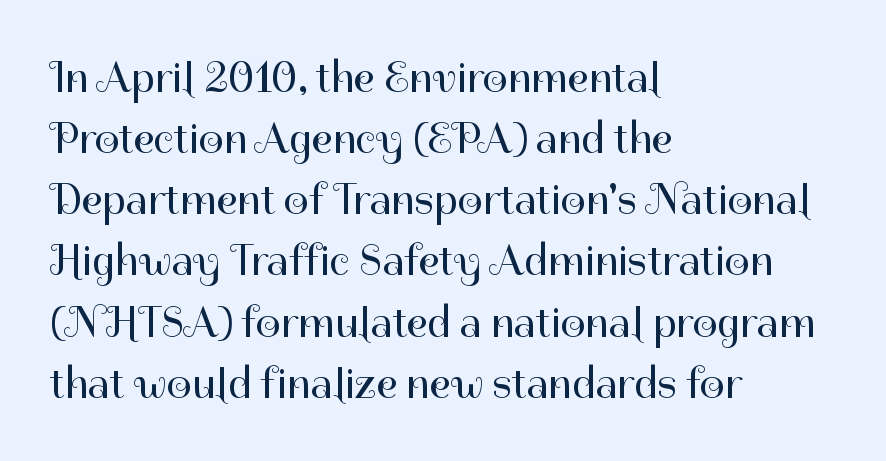
The image shows 44 px regular-weight sans-serif type, upright; set left-aligned, normal line spacing (1.39x), normal letter spacing, not underlined; high stroke contrast and a medium x-height.
